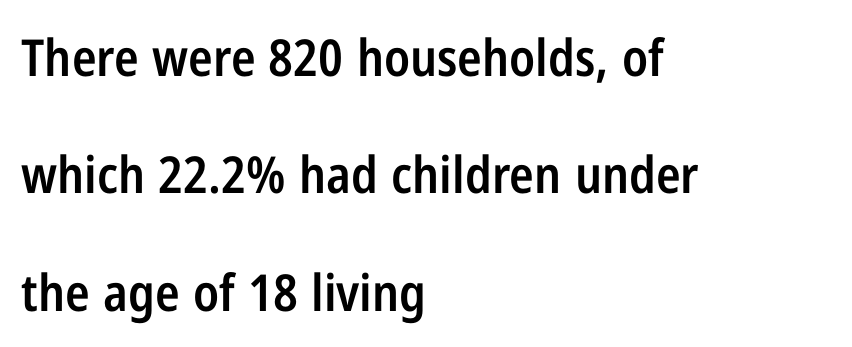
{"serif": "no", "italic": "no", "bold": "semi", "weight": "semibold", "width": "condensed", "stroke_contrast": "low", "x_height": "medium", "monospaced": "no", "underline": "no", "align": "left", "line_spacing": "loose", "line_spacing_ratio": 2.3, "letter_spacing": "normal", "letter_spacing_em": 0.0, "glyph_px": 51}
